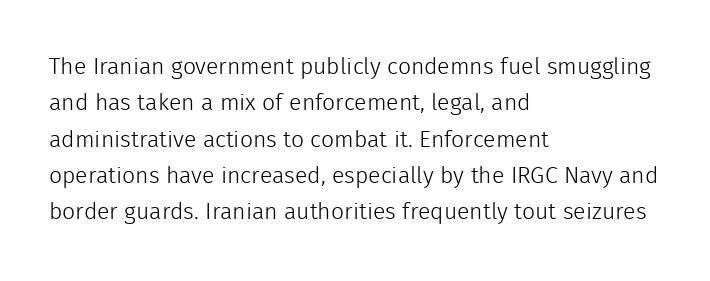
Compared with typical paragraphs, the rows here are spaced about the same. The letterforms sit at book weight or below. Ascenders rise straight up at ninety degrees. The lines are quadded left. Check the space under the baseline: it is left empty. Tracking value appears to be zero — textbook default spacing.
